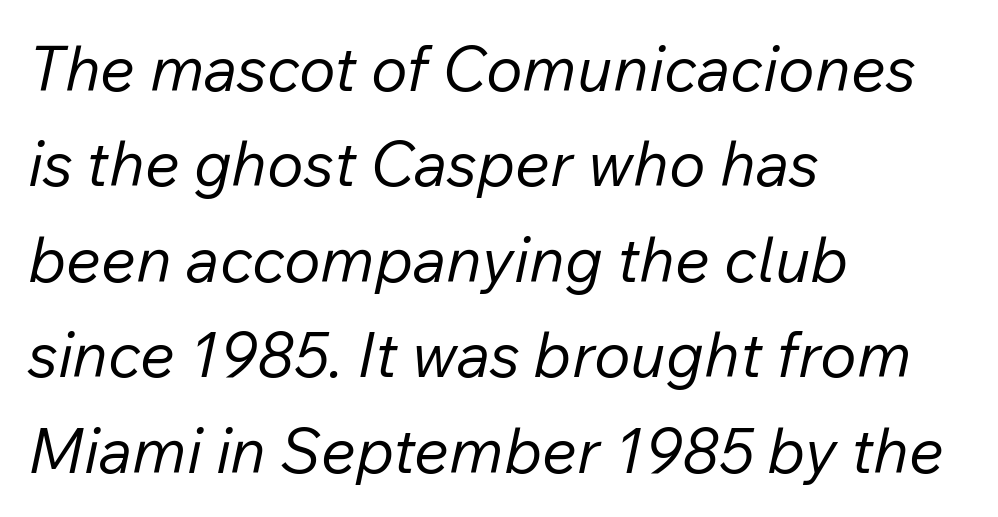
Q: Is the text bold? A: No.
Q: Is the text italic (slanted)? A: Yes, it leans right by about 12 degrees.
Q: Is the text underlined? A: No.
Q: How is the paragraph aligned? A: Left-aligned.
Q: Is the spacing between letters normal or unusually wide? A: Normal.
Q: Is the spacing between lines tight, normal or loose? A: Normal.
Q: Width (condensed, normal, or wide)? A: Normal.
Q: Stroke contrast? A: Low.
Q: x-height? A: Medium.
Q: Monospaced? A: No.
